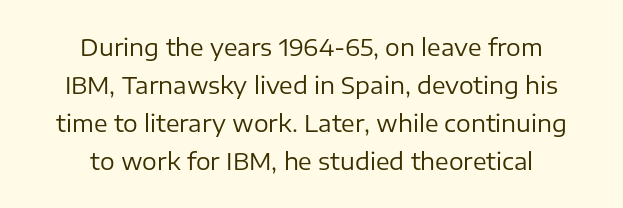
Q: Is the text bold? A: No.
Q: Is the text italic (slanted)? A: No, it is upright.
Q: Is the text underlined? A: No.
Q: How is the paragraph aligned? A: Centered.
Q: Is the spacing between letters normal or unusually wide? A: Normal.
Q: Is the spacing between lines tight, normal or loose? A: Normal.
